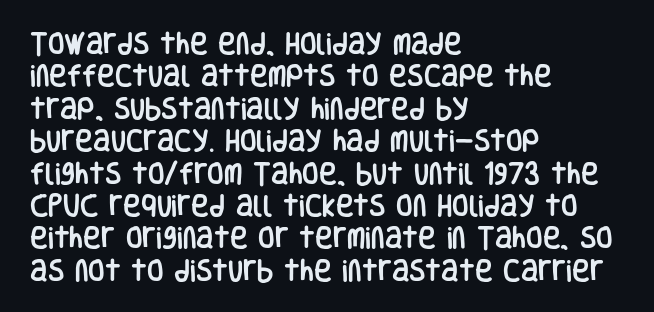
Q: Is the text italic (slanted)? A: No, it is upright.
Q: Is the text underlined? A: No.
Q: How is the paragraph aligned? A: Left-aligned.
Q: Is the spacing between letters normal or unusually wide? A: Normal.
Q: Is the spacing between lines tight, normal or loose? A: Normal.
